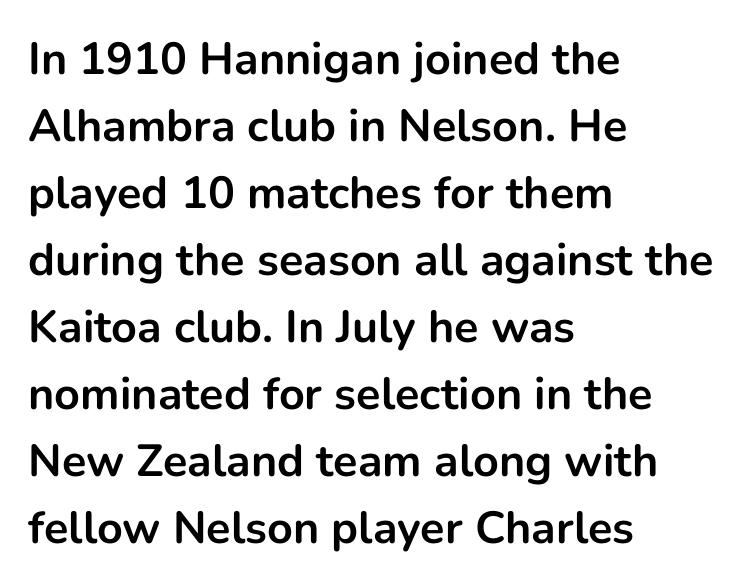
Q: Is the text bold? A: Yes.
Q: Is the text italic (slanted)? A: No, it is upright.
Q: Is the typeface a serif or a sans-serif typeface? A: Sans-serif.
Q: Is the text underlined? A: No.
Q: How is the paragraph aligned? A: Left-aligned.
Q: Is the spacing between letters normal or unusually wide? A: Normal.
Q: Is the spacing between lines tight, normal or loose? A: Normal.
Q: Width (condensed, normal, or wide)? A: Normal.
Q: Stroke contrast? A: Low.
Q: x-height? A: Medium.
Q: Monospaced? A: No.
